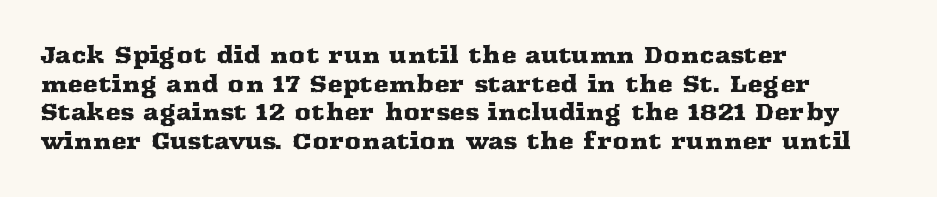
The image shows 23 px text type, upright; set left-aligned, normal line spacing (1.25x), normal letter spacing, not underlined.
